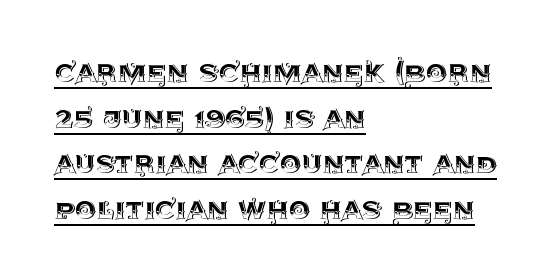
Q: Is the text italic (slanted)? A: No, it is upright.
Q: Is the text underlined? A: Yes.
Q: How is the paragraph aligned? A: Left-aligned.
Q: Is the spacing between letters normal or unusually wide? A: Normal.
Q: Is the spacing between lines tight, normal or loose? A: Normal.
Q: Width (condensed, normal, or wide)? A: Normal.
Q: x-height? A: Large.
Q: Monospaced? A: No.
